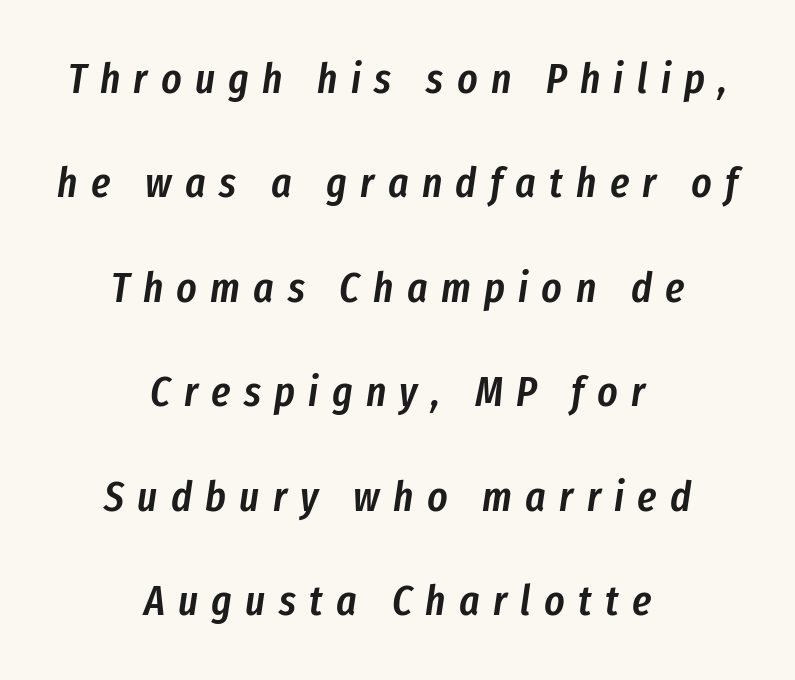
Q: Is the text bold? A: Semi-bold.
Q: Is the text italic (slanted)? A: Yes, it leans right by about 8 degrees.
Q: Is the text underlined? A: No.
Q: How is the paragraph aligned? A: Centered.
Q: Is the spacing between letters normal or unusually wide? A: Unusually wide.
Q: Is the spacing between lines tight, normal or loose? A: Loose.
Q: Width (condensed, normal, or wide)? A: Condensed.
Q: Stroke contrast? A: Low.
Q: x-height? A: Medium.
Q: Monospaced? A: No.
